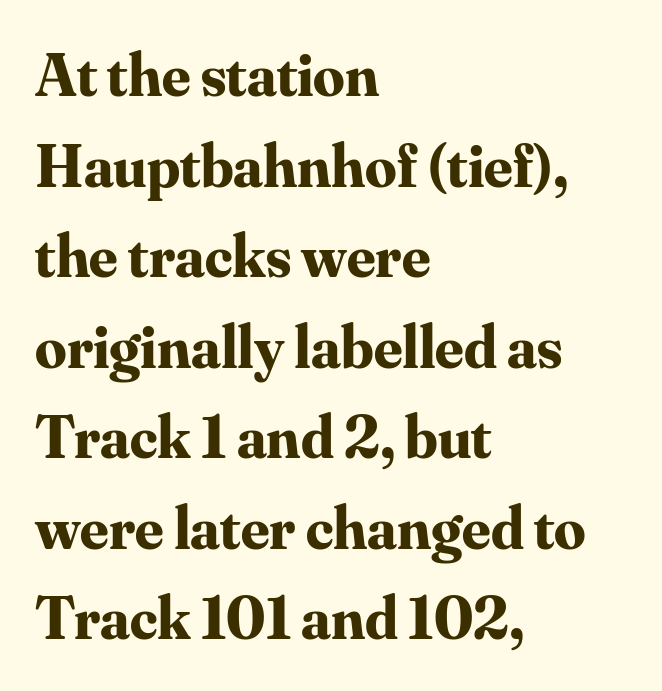
Chunky letters — that's bold for sure. Is there any slant? The stems are plumb. Letter spacing: default. Casual observation: everything's shoved over to the left. I'd call this a serif setting — the letters wear small feet. A typesetter would call this proportional, since set widths differ per character.
